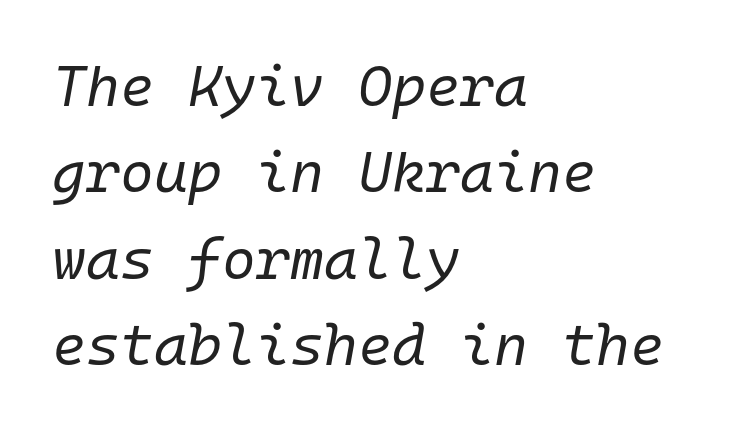
The image shows 58 px regular-weight type, italic (leaning right), monospaced; set left-aligned, normal line spacing (1.49x), normal letter spacing, not underlined; low stroke contrast and a medium x-height.
